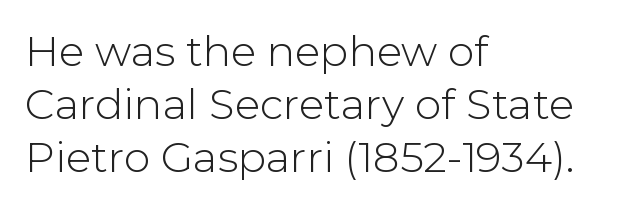
The image shows 42 px light sans-serif type, upright; set left-aligned, normal line spacing (1.26x), normal letter spacing, not underlined; low stroke contrast and a medium x-height.
